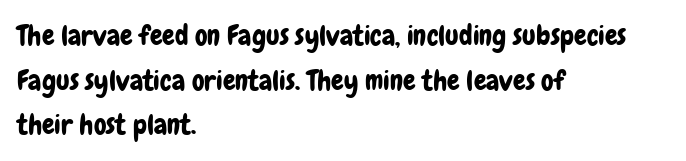
Vertical spacing — default. Serif or sans? Sans — the stroke terminals are bare. Do the characters align in a grid? No, the font is proportional. Unlike italic type, these characters show no tilt at all. Spacing between characters is what you'd get straight out of the box.
